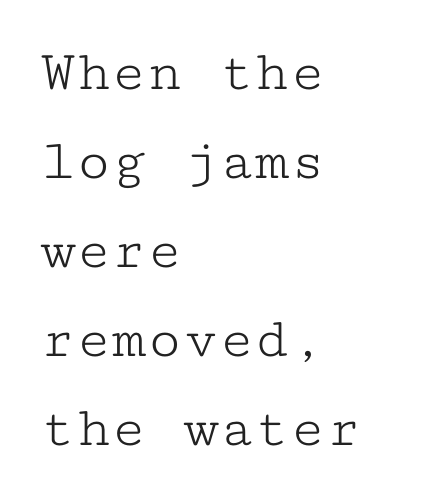
When letters stand straight like this, we call the style roman or upright. Interline gaps are of average width in this sample. Line beginnings align vertically; line endings do not. Honestly, the letter spacing is just normal — you wouldn't notice it. Beneath every word, the page is bare. Compared with a typical body face, this is equally light or lighter still.
